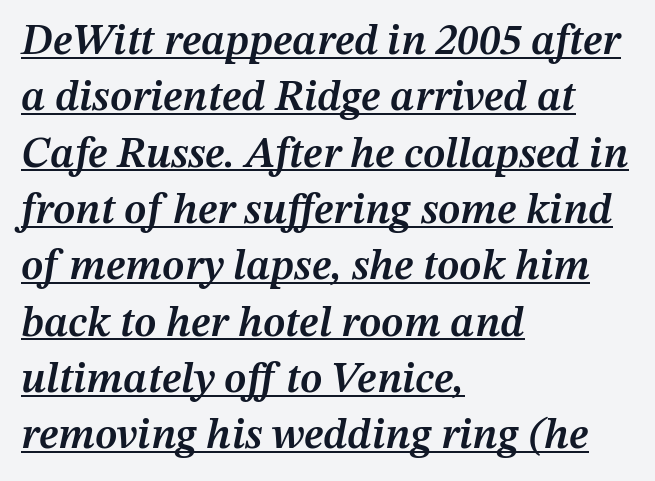
The image shows 43 px semibold type, italic (leaning right); set left-aligned, normal line spacing (1.31x), normal letter spacing, underlined; medium stroke contrast and a medium x-height.
